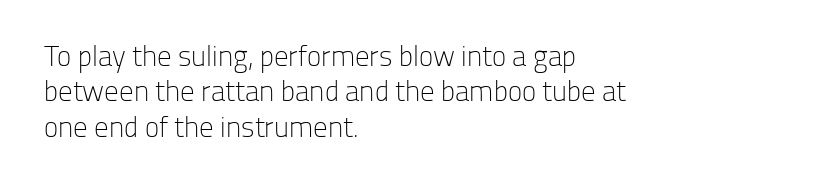
The rag falls on the right side of this text block. The passage shown is typeset with a sans-serif family. Do the letters lean? They stand straight. The gap between lines stays unmarked. Is this a fixed-width face? No — the glyphs have proportional, varying widths.
